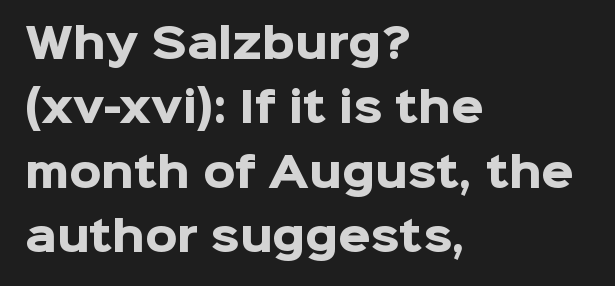
Q: Is the text bold? A: Yes.
Q: Is the text italic (slanted)? A: No, it is upright.
Q: Is the typeface a serif or a sans-serif typeface? A: Sans-serif.
Q: Is the text underlined? A: No.
Q: How is the paragraph aligned? A: Left-aligned.
Q: Is the spacing between letters normal or unusually wide? A: Normal.
Q: Is the spacing between lines tight, normal or loose? A: Normal.
Q: Width (condensed, normal, or wide)? A: Normal.
Q: Stroke contrast? A: Low.
Q: x-height? A: Medium.
Q: Monospaced? A: No.
